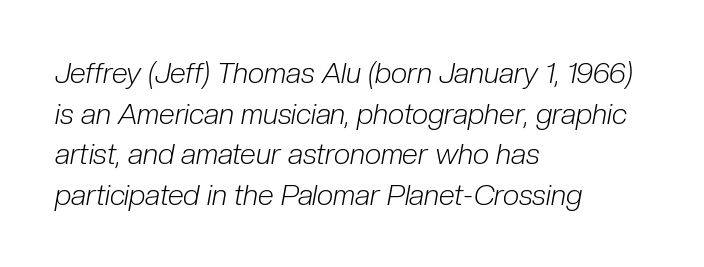
The image shows 29 px light, condensed type, italic (leaning right); set left-aligned, normal line spacing (1.4x), normal letter spacing, not underlined; low stroke contrast and a medium x-height.
